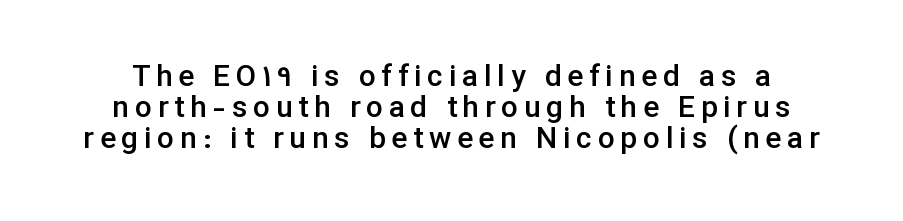
The image shows 30 px semibold sans-serif type, upright; set tight line spacing (1.04x), not underlined; low stroke contrast and a medium x-height.
